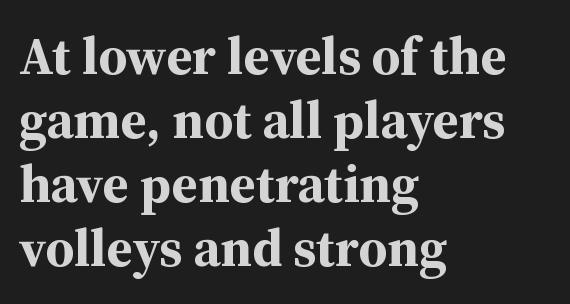
{"serif": "yes", "italic": "no", "bold": "yes", "weight": "bold", "width": "normal", "stroke_contrast": "medium", "x_height": "medium", "monospaced": "no", "underline": "no", "align": "left", "line_spacing_ratio": 1.21, "letter_spacing": "normal", "letter_spacing_em": 0.0, "glyph_px": 53}
